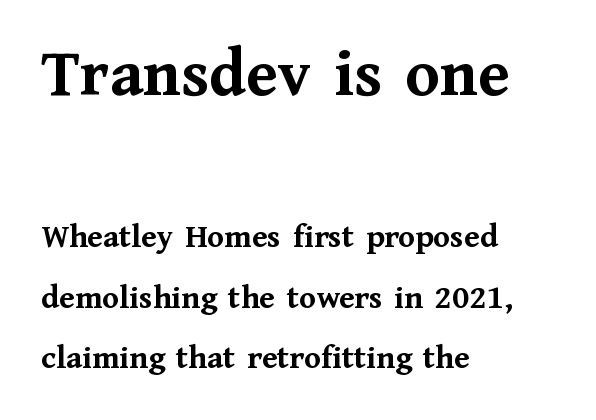
The image shows 69 px semibold serif type, upright; set left-aligned, line spacing 1.79x, normal letter spacing, not underlined; the first (top) block is 2.03x larger; medium stroke contrast and a medium x-height.
